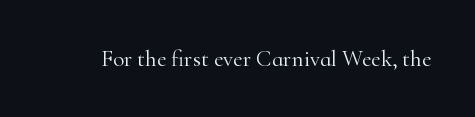
Q: Is the text bold? A: No.
Q: Is the text italic (slanted)? A: No, it is upright.
Q: Is the text underlined? A: No.
Q: Is the spacing between letters normal or unusually wide? A: Normal.
